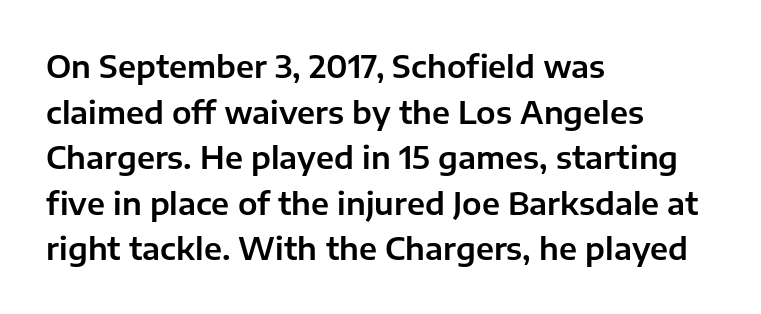
Q: Is the text italic (slanted)? A: No, it is upright.
Q: Is the typeface a serif or a sans-serif typeface? A: Sans-serif.
Q: Is the text underlined? A: No.
Q: How is the paragraph aligned? A: Left-aligned.
Q: Is the spacing between letters normal or unusually wide? A: Normal.
Q: Is the spacing between lines tight, normal or loose? A: Normal.
Q: Width (condensed, normal, or wide)? A: Normal.
Q: Stroke contrast? A: Low.
Q: x-height? A: Medium.
Q: Monospaced? A: No.
